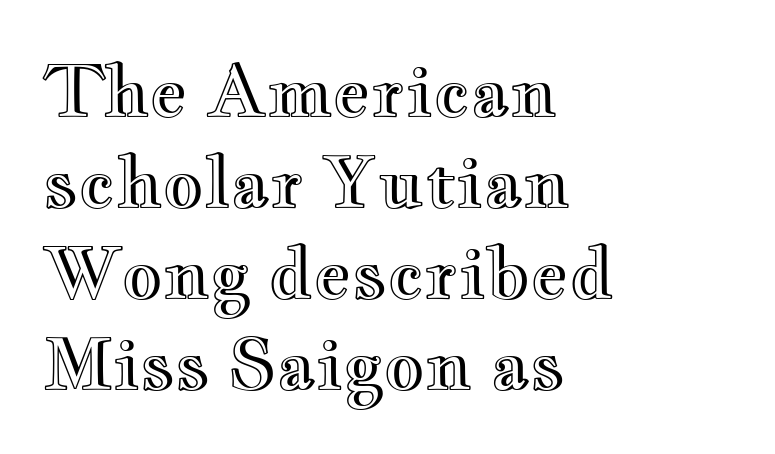
This sample keeps an unexceptional amount of space between lines. The lines in this sample share a left origin and differ only in where they stop. The letters advance in unequal steps, a hallmark of proportional type. These lines keep a tight, regular rhythm from letter to letter.
